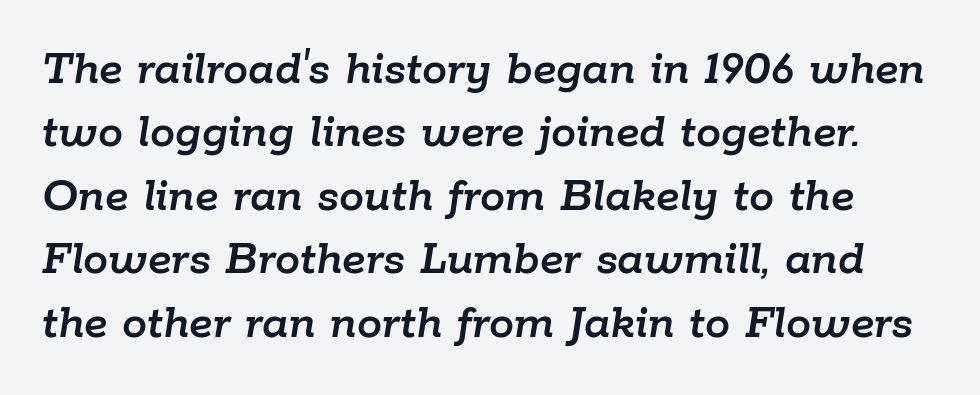
Honestly, the letter spacing is just normal — you wouldn't notice it. The rendering applies a slant to the glyphs. Think of a printed novel: that variable character pitch is what you see here. Quick note: interline space is typical.
